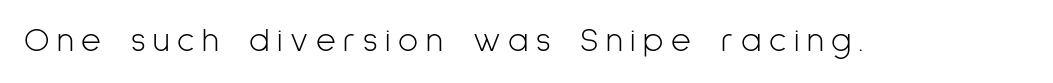
{"serif": "no", "italic": "no", "bold": "no", "weight": "light", "width": "condensed", "stroke_contrast": "low", "x_height": "medium", "monospaced": "no", "underline": "no", "letter_spacing": "wide", "letter_spacing_em": 0.22, "glyph_px": 34}
